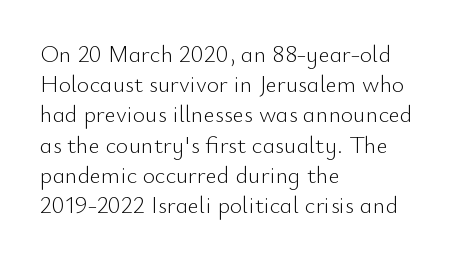
{"italic": "no", "bold": "no", "underline": "no", "align": "left", "line_spacing": "normal", "line_spacing_ratio": 1.26, "letter_spacing": "normal", "letter_spacing_em": 0.0, "glyph_px": 24}
